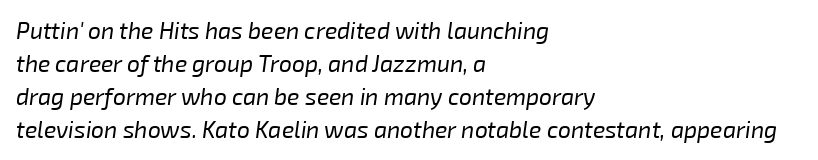
Q: Is the text bold? A: No.
Q: Is the text italic (slanted)? A: Yes, it leans right by about 8 degrees.
Q: Is the text underlined? A: No.
Q: How is the paragraph aligned? A: Left-aligned.
Q: Is the spacing between letters normal or unusually wide? A: Normal.
Q: Is the spacing between lines tight, normal or loose? A: Normal.
